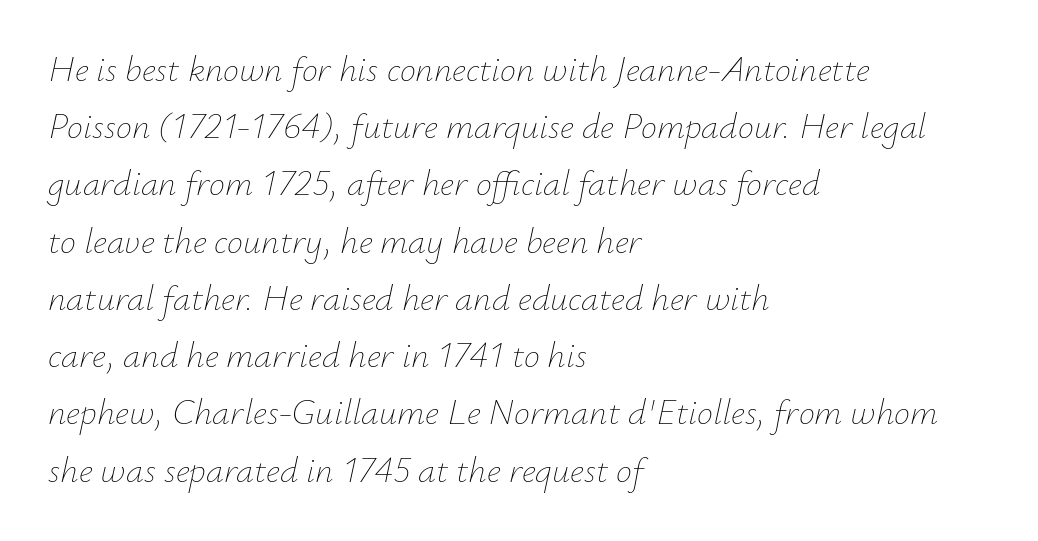
In terms of leading, this rendering sits right in the middle. The cut favours lightness, reaching ordinary text weight at its darkest. This rendering features lettering with no underline. Characters are canted at an angle relative to the baseline's perpendicular.
